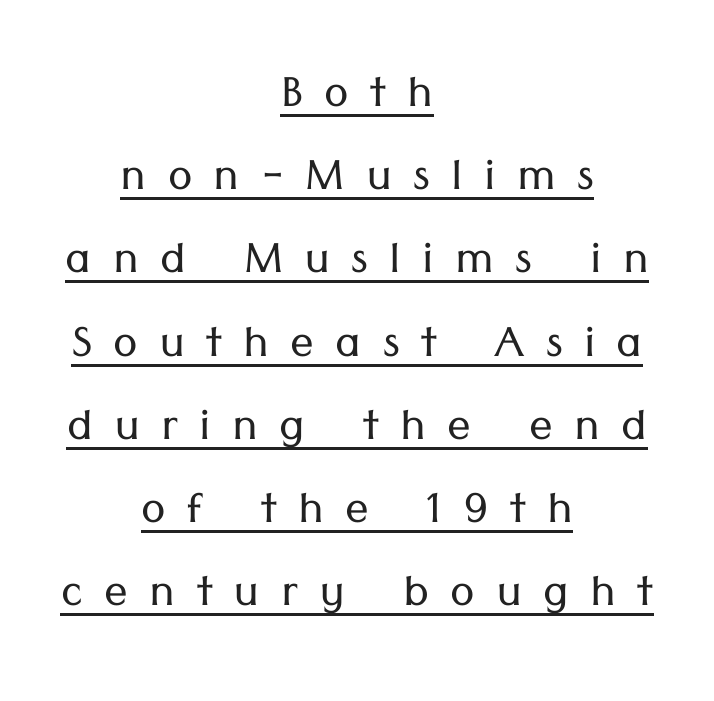
The image shows 59 px light sans-serif type, upright; set centered, normal line spacing (1.41x), unusually wide letter spacing (+0.36 em), underlined; low stroke contrast and a medium x-height.
